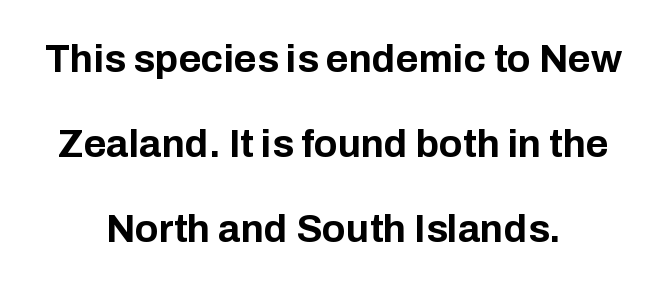
The image shows 39 px bold sans-serif type, upright; set centered, loose line spacing (2.18x), normal letter spacing, not underlined; low stroke contrast and a medium x-height.
